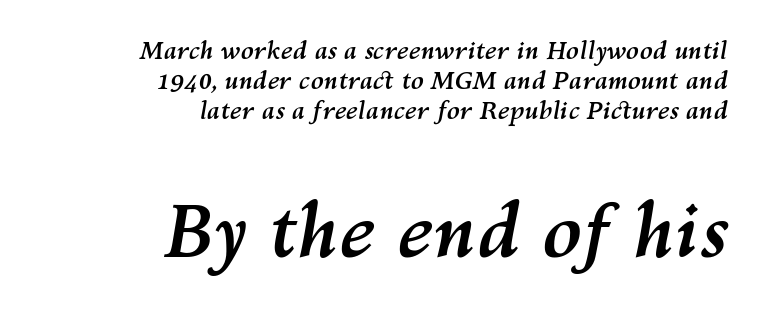
The image shows 73 px semibold type, italic (leaning right); set right-aligned, normal line spacing (1.25x), normal letter spacing, not underlined; the second (bottom) block is 3.04x larger; medium stroke contrast and a medium x-height.
